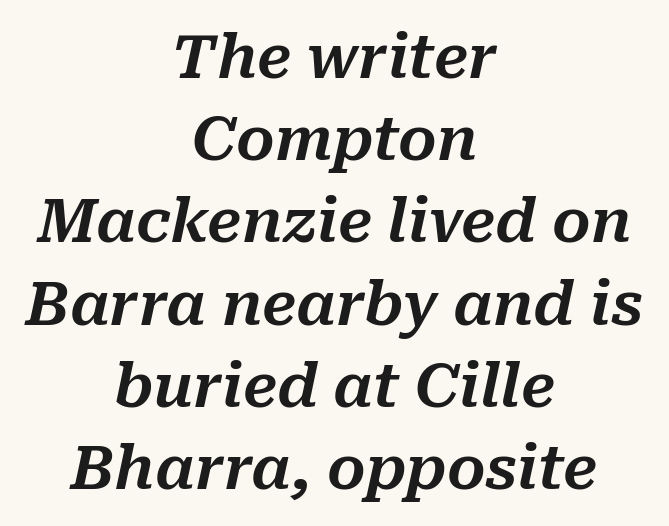
Every row of glyphs is offset so its center matches the block's center. Descenders hang freely into open space. The horizontal fit of the characters is conventional and even. Note the varied advance widths — an 'i' is clearly narrower than an 'm'.
